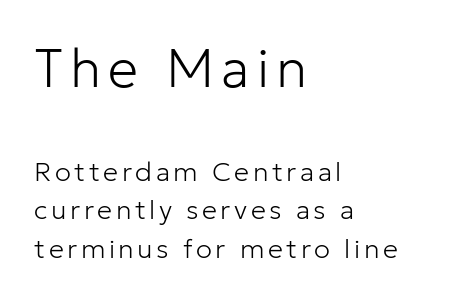
{"serif": "no", "italic": "no", "bold": "no", "weight": "light", "width": "normal", "stroke_contrast": "low", "x_height": "medium", "monospaced": "no", "underline": "no", "align": "left", "line_spacing": "normal", "line_spacing_ratio": 1.42, "larger_block": "first", "size_ratio": 2.0, "glyph_px": 54}
